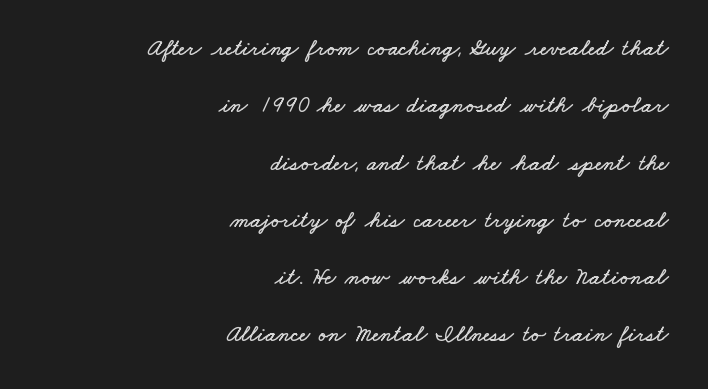
Vertical spacing — loose. Just letters on the line, the space beneath them empty. Every row of glyphs terminates at an identical x-position on the right. Observe the ordinary spacing: letters are neighbours, not strangers.
